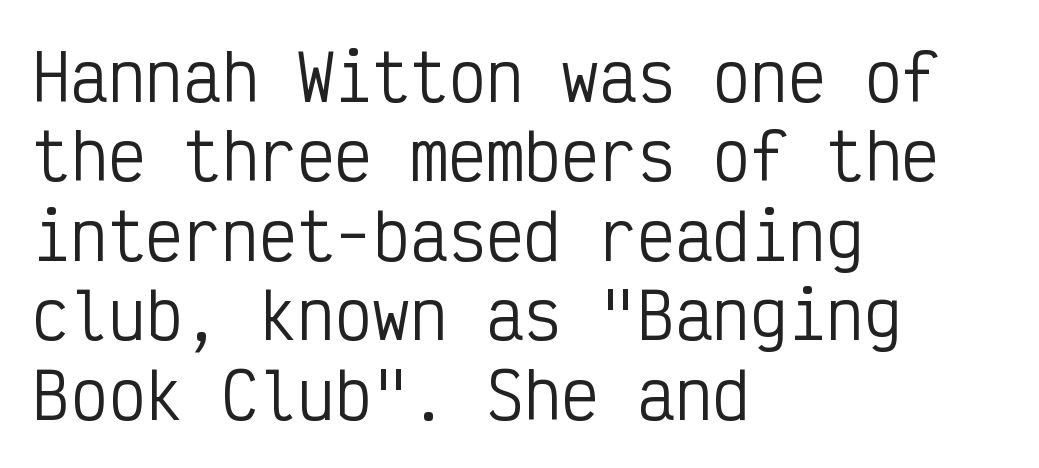
Q: Is the text bold? A: No.
Q: Is the text italic (slanted)? A: No, it is upright.
Q: Is the typeface a serif or a sans-serif typeface? A: Sans-serif.
Q: Is the text underlined? A: No.
Q: How is the paragraph aligned? A: Left-aligned.
Q: Is the spacing between letters normal or unusually wide? A: Normal.
Q: Is the spacing between lines tight, normal or loose? A: Normal.
Q: Width (condensed, normal, or wide)? A: Condensed.
Q: Stroke contrast? A: Low.
Q: x-height? A: Medium.
Q: Monospaced? A: Yes.
